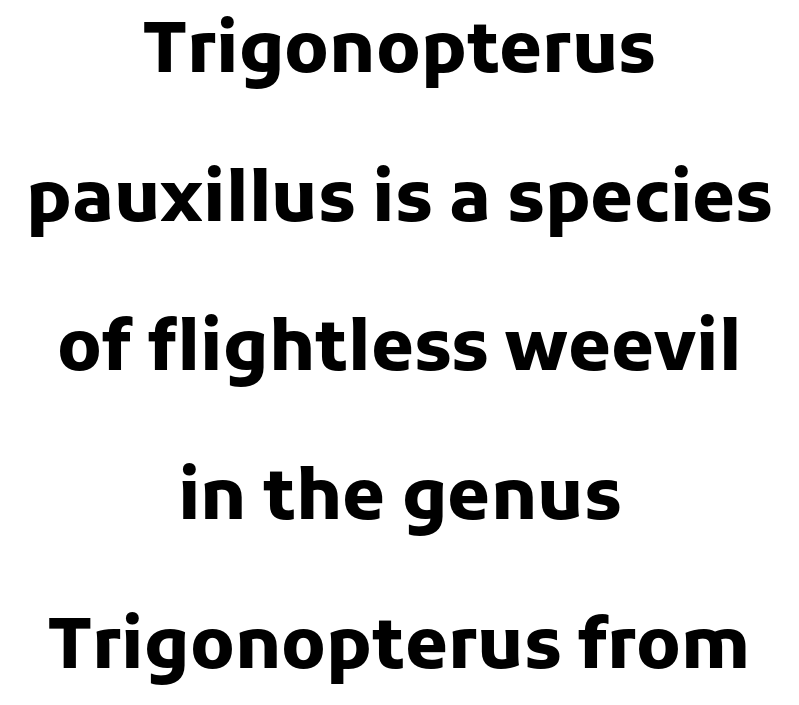
Q: Is the text bold? A: Yes.
Q: Is the text italic (slanted)? A: No, it is upright.
Q: Is the typeface a serif or a sans-serif typeface? A: Sans-serif.
Q: Is the text underlined? A: No.
Q: How is the paragraph aligned? A: Centered.
Q: Is the spacing between letters normal or unusually wide? A: Normal.
Q: Is the spacing between lines tight, normal or loose? A: Loose.
Q: Width (condensed, normal, or wide)? A: Normal.
Q: Stroke contrast? A: Low.
Q: x-height? A: Medium.
Q: Monospaced? A: No.
